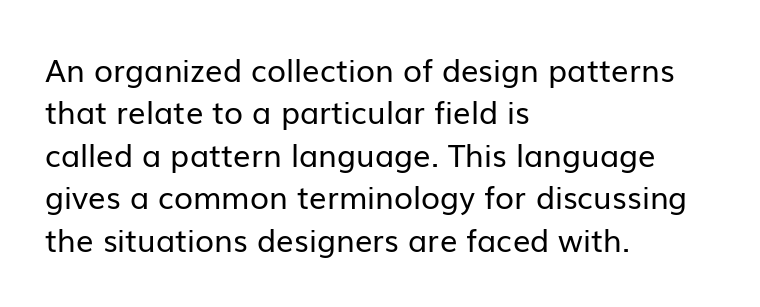
Q: Is the text bold? A: No.
Q: Is the text italic (slanted)? A: No, it is upright.
Q: Is the typeface a serif or a sans-serif typeface? A: Sans-serif.
Q: Is the text underlined? A: No.
Q: How is the paragraph aligned? A: Left-aligned.
Q: Is the spacing between letters normal or unusually wide? A: Normal.
Q: Is the spacing between lines tight, normal or loose? A: Normal.
Q: Width (condensed, normal, or wide)? A: Normal.
Q: Stroke contrast? A: Low.
Q: x-height? A: Medium.
Q: Monospaced? A: No.
